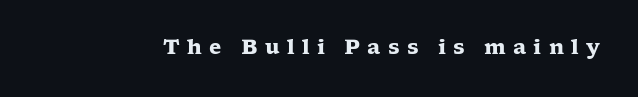
How are the letters spaced? Widely, with obvious added tracking. If you drew a line through each stem, it would be perfectly vertical. Thick stems and heavy bowls — unmistakably bold. Nobody drew a line under any word here.
